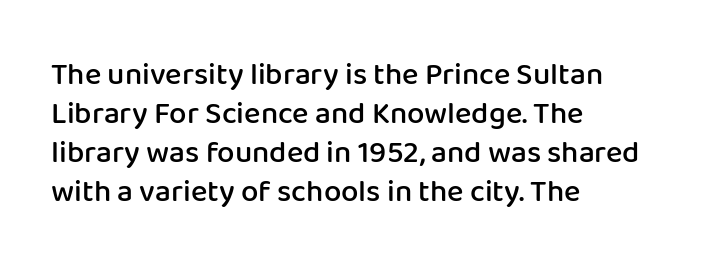
The image shows 31 px semibold sans-serif type, upright; set left-aligned, normal line spacing (1.26x), normal letter spacing, not underlined; low stroke contrast and a medium x-height.
